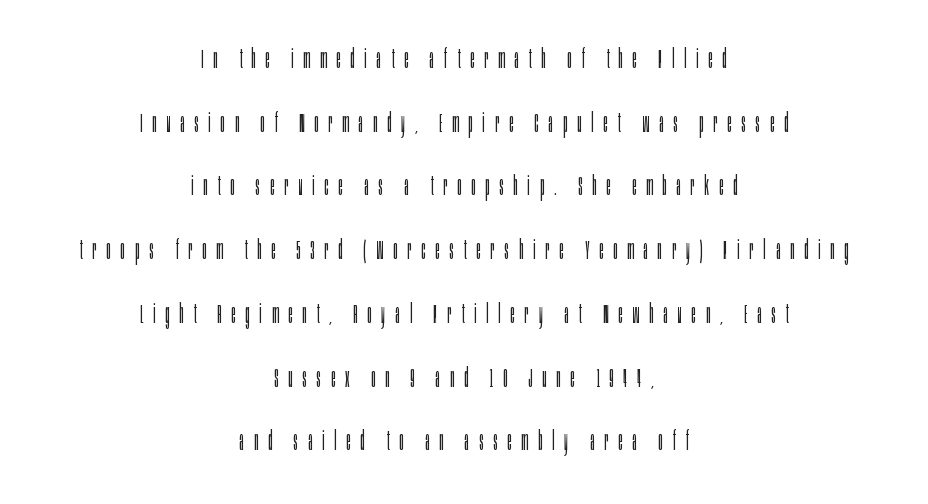
{"italic": "no", "bold": "no", "underline": "no", "align": "center", "line_spacing": "loose", "line_spacing_ratio": 2.36, "letter_spacing": "wide", "letter_spacing_em": 0.36, "glyph_px": 27}
